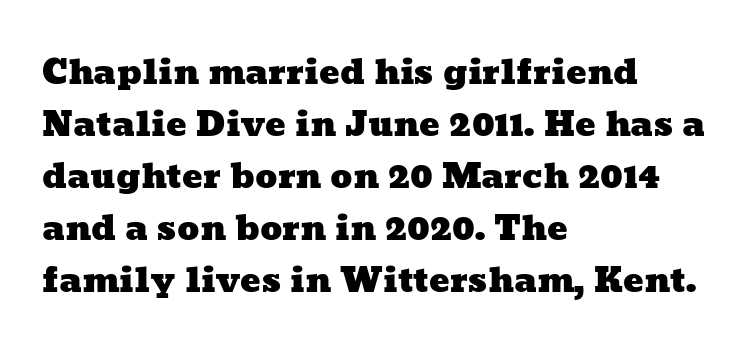
Q: Is the text underlined? A: No.
Q: How is the paragraph aligned? A: Left-aligned.
Q: Is the spacing between letters normal or unusually wide? A: Normal.
Q: Is the spacing between lines tight, normal or loose? A: Normal.
Q: Width (condensed, normal, or wide)? A: Wide.
Q: Stroke contrast? A: Low.
Q: x-height? A: Medium.
Q: Monospaced? A: No.
